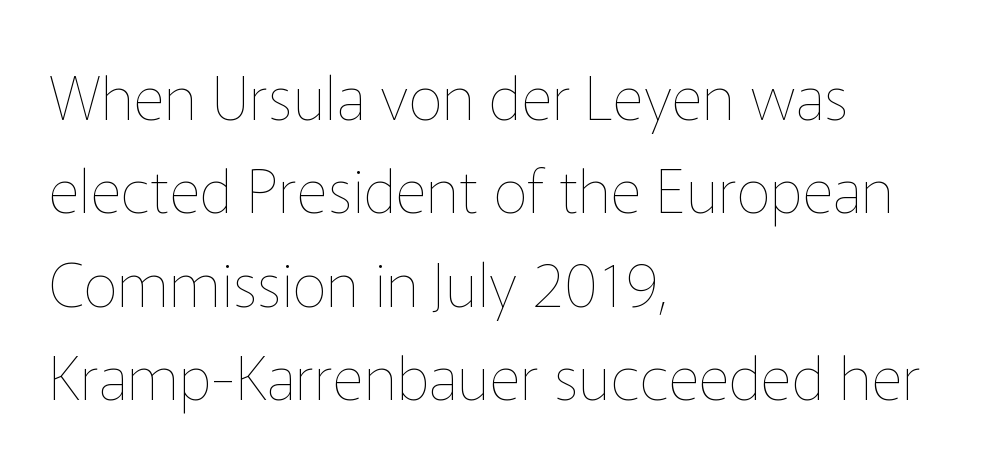
Only glyphs here, with clear space below each row. Glyph-to-glyph distance matches everyday printed text. Nothing heavy about these letters — not bold at all. If you measured baseline to baseline, you'd find a middling distance. The axis of the letterforms is exactly vertical. The compositor pushed each line to the left boundary.
